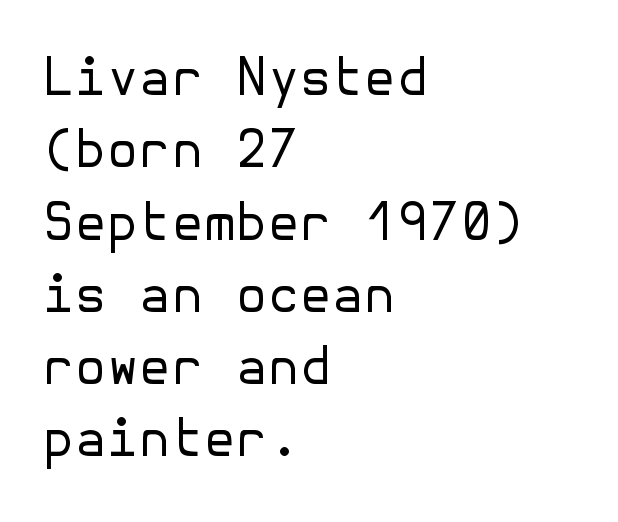
The line-height multiplier appears to be the usual default. Letter spacing: default. You can tell it's not italic because the verticals are truly vertical. No feet cap the strokes, marking this as sans-serif type. Notice how the passage keeps a crisp vertical edge on the left only.
